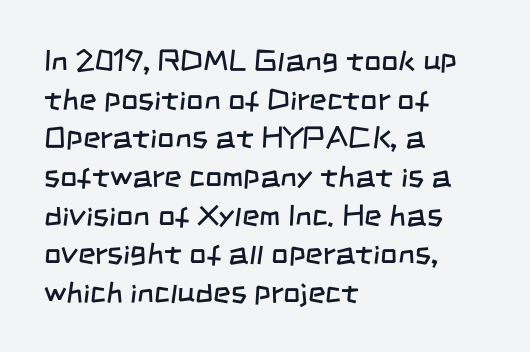
The image shows 30 px regular-weight, condensed sans-serif type; set left-aligned, normal line spacing (1.29x), normal letter spacing, not underlined; low stroke contrast and a large x-height.
